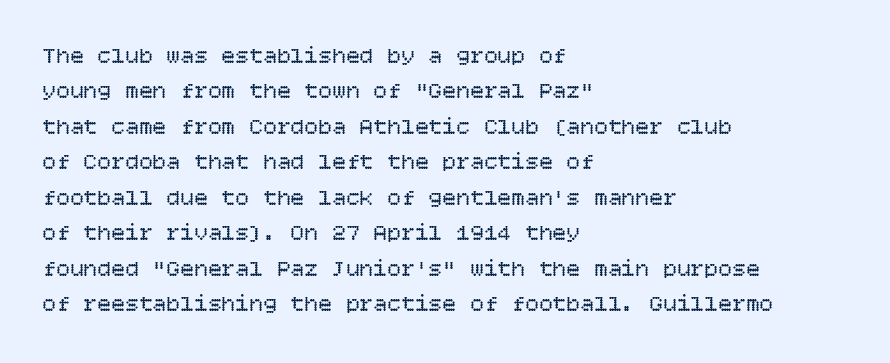
{"italic": "no", "bold": "no", "underline": "no", "align": "left", "line_spacing": "normal", "line_spacing_ratio": 1.54, "letter_spacing": "normal", "letter_spacing_em": 0.0, "glyph_px": 23}
